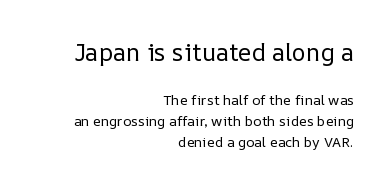
Does the leading feel generous? No, just average. This sample uses plain, unmodified letter spacing. The composition opens big and finishes small. Is this a heavy cut? Hardly; it is regular or lighter.
